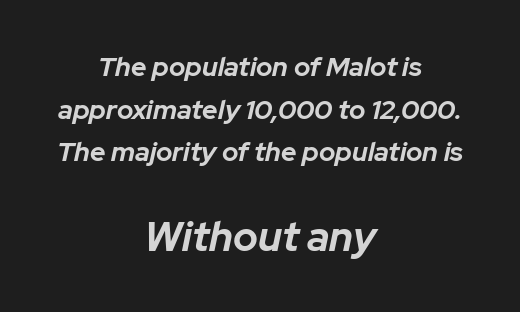
The image shows 41 px bold type, italic (leaning right); set centered, normal line spacing (1.58x), normal letter spacing, not underlined; the second (bottom) block is 1.52x larger; low stroke contrast and a medium x-height.
